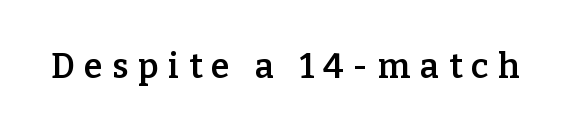
{"serif": "yes", "italic": "no", "bold": "semi", "weight": "semibold", "width": "normal", "stroke_contrast": "low", "x_height": "medium", "monospaced": "no", "underline": "no", "letter_spacing": "wide", "letter_spacing_em": 0.28, "glyph_px": 34}
